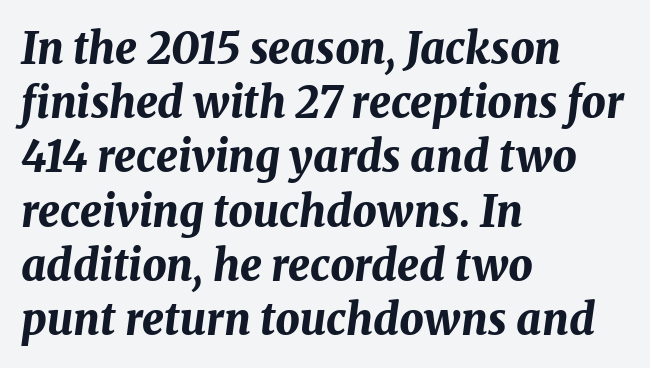
{"italic": "yes", "lean": "right", "slant_degrees": 8, "bold": "yes", "weight": "bold", "width": "normal", "stroke_contrast": "medium", "x_height": "medium", "monospaced": "no", "underline": "no", "align": "left", "line_spacing": "normal", "line_spacing_ratio": 1.26, "letter_spacing": "normal", "letter_spacing_em": 0.0, "glyph_px": 43}
